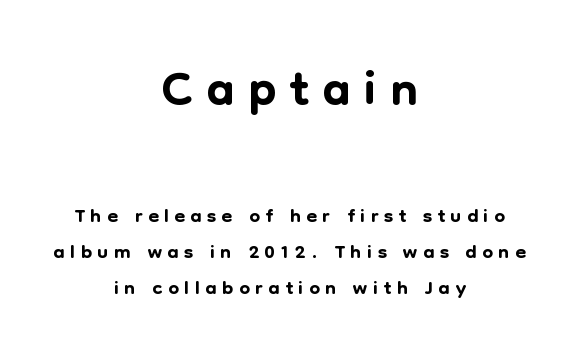
Q: Is the text italic (slanted)? A: No, it is upright.
Q: Is the typeface a serif or a sans-serif typeface? A: Sans-serif.
Q: Is the text underlined? A: No.
Q: How is the paragraph aligned? A: Centered.
Q: Which block of text is set in a larger size, the first (top) or the second (bottom)? A: The first (top) one.
Q: Width (condensed, normal, or wide)? A: Normal.
Q: Stroke contrast? A: Low.
Q: x-height? A: Medium.
Q: Monospaced? A: No.
